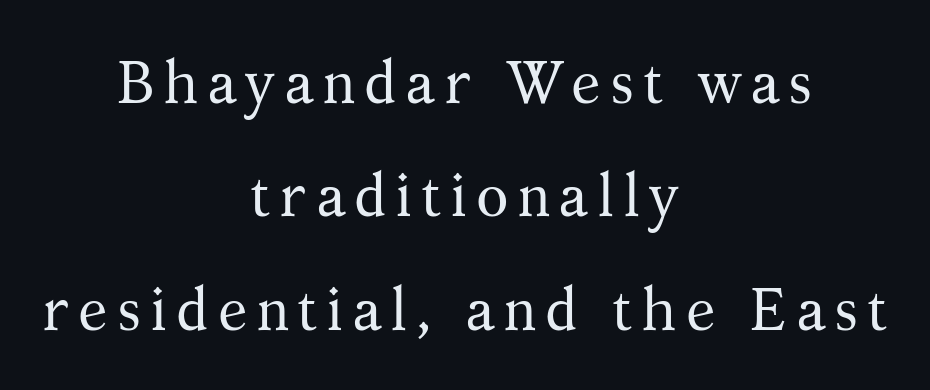
Q: Is the text bold? A: No.
Q: Is the text italic (slanted)? A: No, it is upright.
Q: Is the typeface a serif or a sans-serif typeface? A: Serif.
Q: Is the text underlined? A: No.
Q: How is the paragraph aligned? A: Centered.
Q: Width (condensed, normal, or wide)? A: Normal.
Q: Stroke contrast? A: Medium.
Q: x-height? A: Medium.
Q: Monospaced? A: No.
